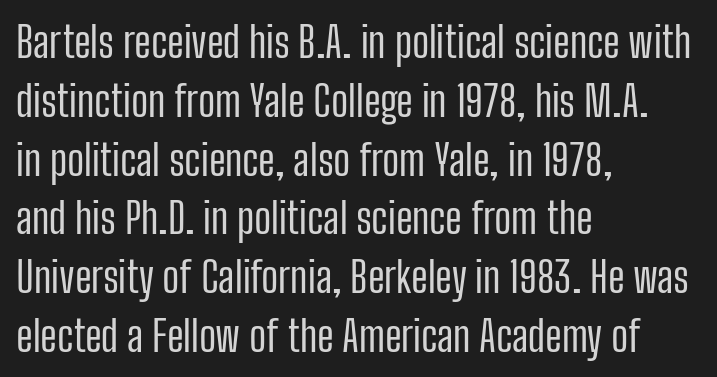
Q: Is the text bold? A: No.
Q: Is the text italic (slanted)? A: No, it is upright.
Q: Is the typeface a serif or a sans-serif typeface? A: Sans-serif.
Q: Is the text underlined? A: No.
Q: How is the paragraph aligned? A: Left-aligned.
Q: Is the spacing between letters normal or unusually wide? A: Normal.
Q: Is the spacing between lines tight, normal or loose? A: Normal.
Q: Width (condensed, normal, or wide)? A: Condensed.
Q: Stroke contrast? A: Low.
Q: x-height? A: Medium.
Q: Monospaced? A: No.
